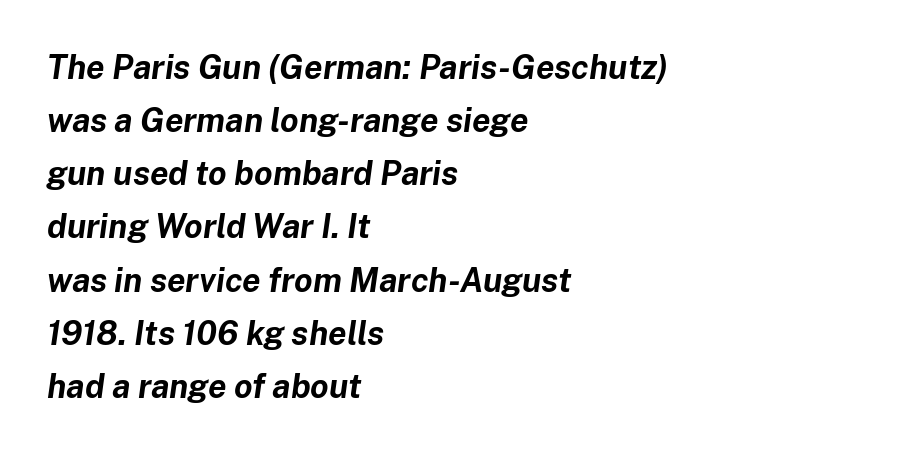
The image shows 33 px bold type, italic (leaning right); set left-aligned, normal line spacing (1.61x), normal letter spacing, not underlined; low stroke contrast and a medium x-height.
